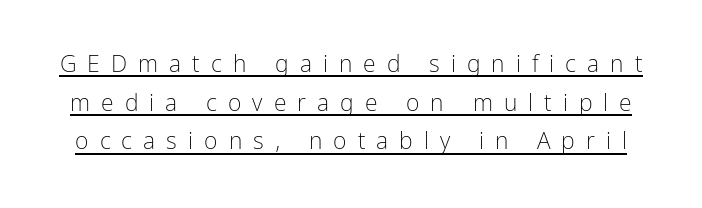
{"italic": "no", "bold": "no", "underline": "yes", "line_spacing": "normal", "line_spacing_ratio": 1.68, "letter_spacing": "wide", "letter_spacing_em": 0.48, "glyph_px": 23}
